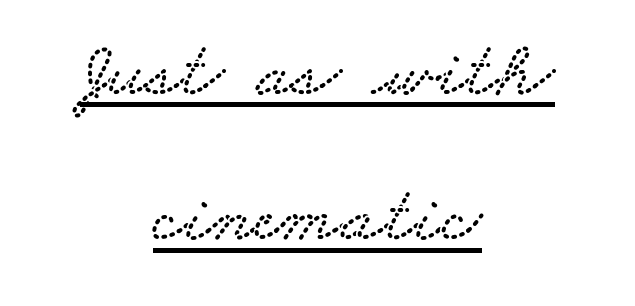
The image shows 79 px wide serif type; set centered, line spacing 1.84x, normal letter spacing, underlined; low stroke contrast and a small x-height.
